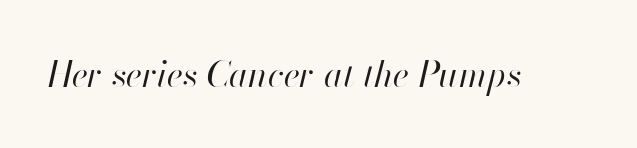
The image shows 35 px regular-weight type, italic (leaning right); set normal letter spacing, not underlined; high stroke contrast and a small x-height.
